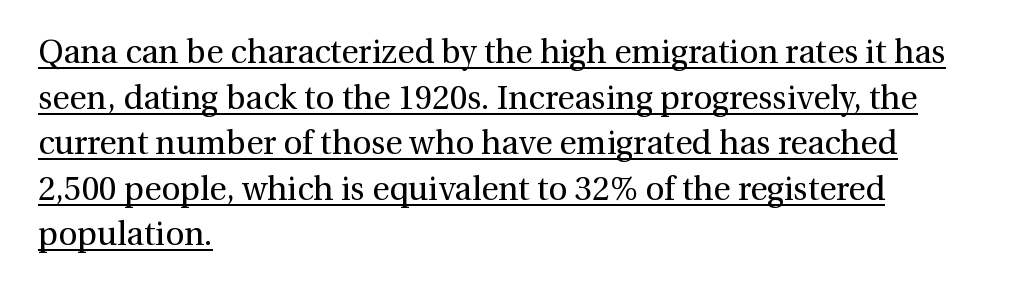
Q: Is the text bold? A: No.
Q: Is the text italic (slanted)? A: No, it is upright.
Q: Is the typeface a serif or a sans-serif typeface? A: Serif.
Q: Is the text underlined? A: Yes.
Q: How is the paragraph aligned? A: Left-aligned.
Q: Is the spacing between letters normal or unusually wide? A: Normal.
Q: Is the spacing between lines tight, normal or loose? A: Normal.
Q: Width (condensed, normal, or wide)? A: Normal.
Q: Stroke contrast? A: Medium.
Q: x-height? A: Medium.
Q: Monospaced? A: No.
